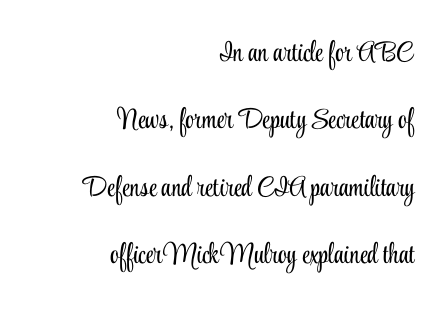
Unmarked baselines from the first word to the last. These lines stack with their right ends in a neat column. This reads as an unemphasized weight, regular at the heaviest.
